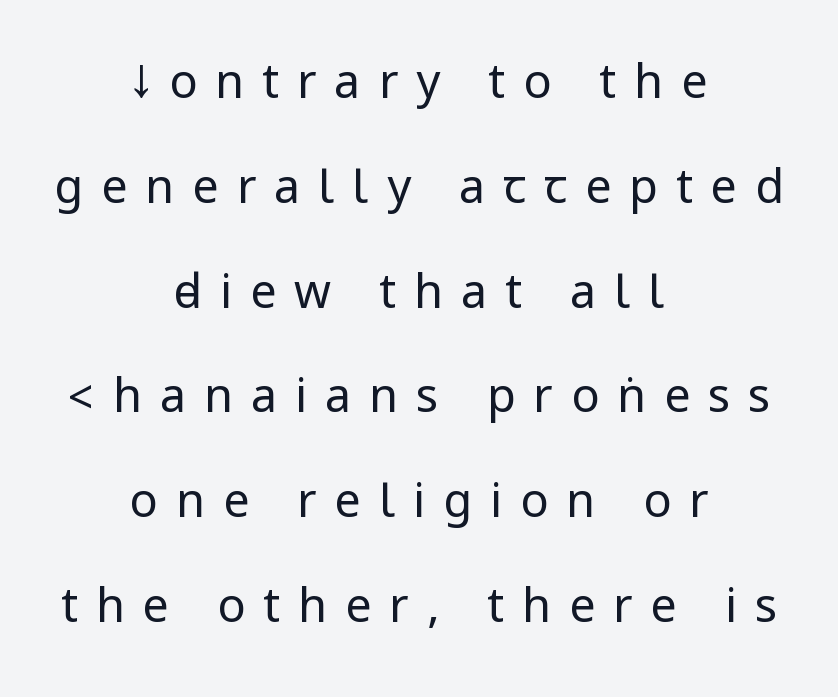
Q: Is the text bold? A: No.
Q: Is the text italic (slanted)? A: No, it is upright.
Q: Is the typeface a serif or a sans-serif typeface? A: Sans-serif.
Q: Is the text underlined? A: No.
Q: How is the paragraph aligned? A: Centered.
Q: Is the spacing between letters normal or unusually wide? A: Unusually wide.
Q: Is the spacing between lines tight, normal or loose? A: Loose.
Q: Width (condensed, normal, or wide)? A: Condensed.
Q: Stroke contrast? A: Low.
